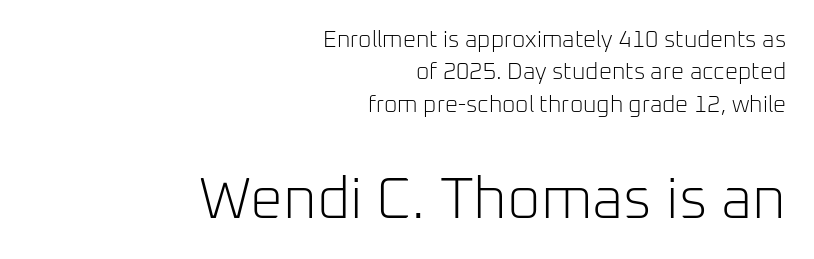
Q: Is the text bold? A: No.
Q: Is the text italic (slanted)? A: No, it is upright.
Q: Is the typeface a serif or a sans-serif typeface? A: Sans-serif.
Q: Is the text underlined? A: No.
Q: How is the paragraph aligned? A: Right-aligned.
Q: Is the spacing between letters normal or unusually wide? A: Normal.
Q: Is the spacing between lines tight, normal or loose? A: Normal.
Q: Which block of text is set in a larger size, the first (top) or the second (bottom)? A: The second (bottom) one.
Q: Width (condensed, normal, or wide)? A: Normal.
Q: Stroke contrast? A: Low.
Q: x-height? A: Medium.
Q: Monospaced? A: No.
